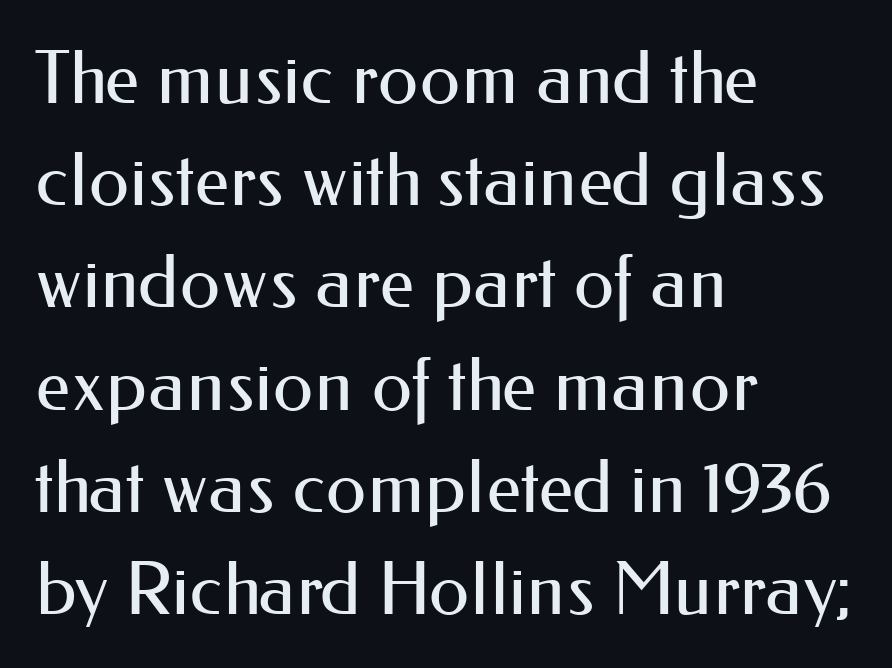
The image shows 73 px regular-weight sans-serif type, upright; set left-aligned, normal line spacing (1.4x), normal letter spacing, not underlined; medium stroke contrast and a small x-height.
